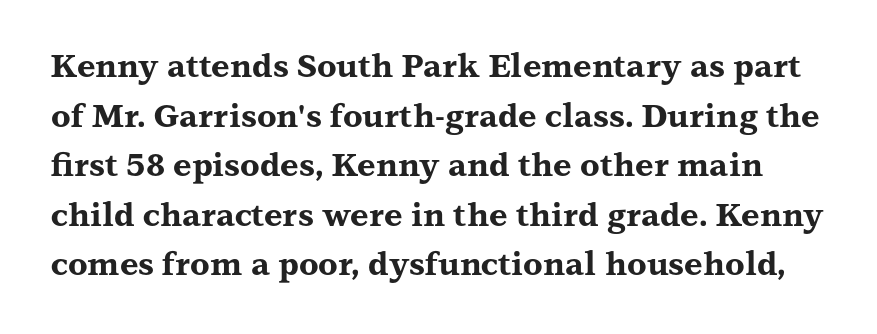
The image shows 32 px bold, wide serif type, upright; set normal line spacing (1.55x), normal letter spacing, not underlined; medium stroke contrast and a medium x-height.
